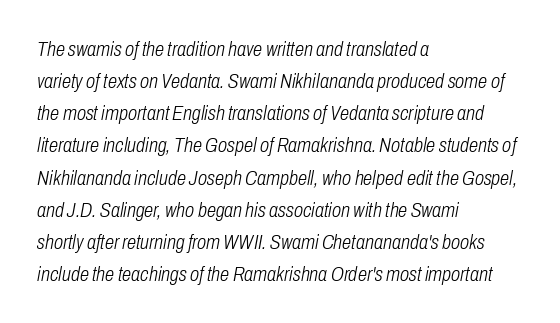
{"italic": "yes", "lean": "right", "slant_degrees": 10, "bold": "no", "underline": "no", "align": "left", "line_spacing": "normal", "line_spacing_ratio": 1.53, "letter_spacing": "normal", "letter_spacing_em": 0.0, "glyph_px": 21}
